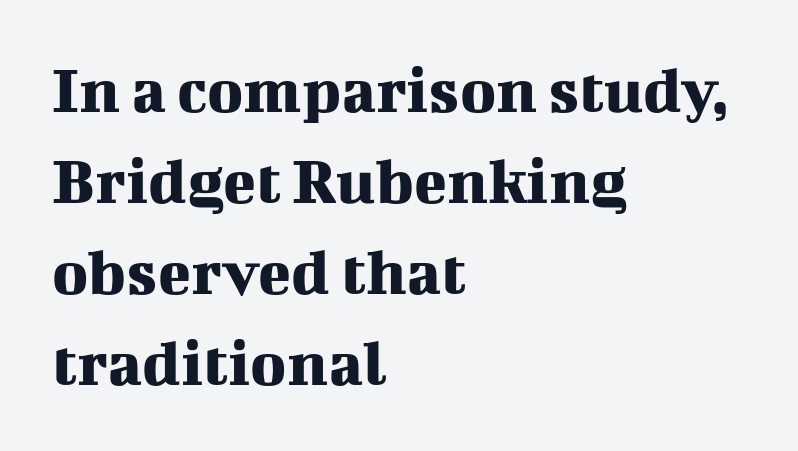
{"serif": "yes", "italic": "no", "width": "normal", "stroke_contrast": "medium", "x_height": "medium", "monospaced": "no", "underline": "no", "align": "left", "line_spacing": "normal", "line_spacing_ratio": 1.34, "letter_spacing": "normal", "letter_spacing_em": 0.0, "glyph_px": 68}
